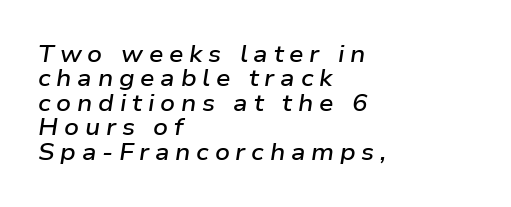
The image shows 23 px text type, italic (leaning right); set left-aligned, tight line spacing (1.06x), unusually wide letter spacing (+0.25 em), not underlined.
